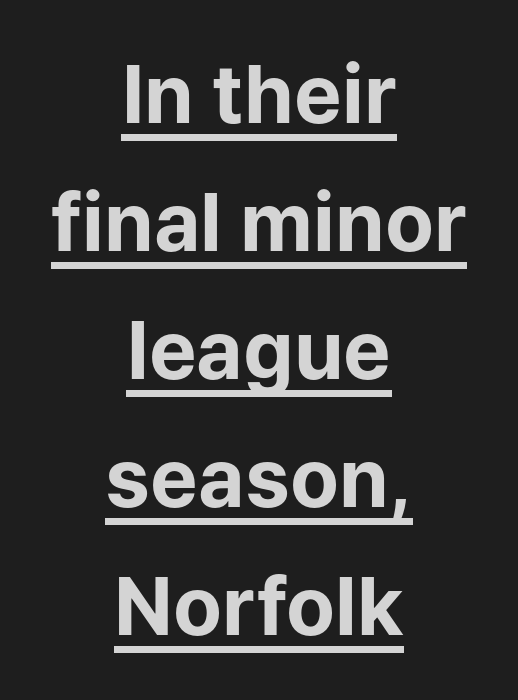
The image shows 80 px bold sans-serif type, upright; set centered, normal line spacing (1.6x), normal letter spacing, underlined; low stroke contrast and a medium x-height.
